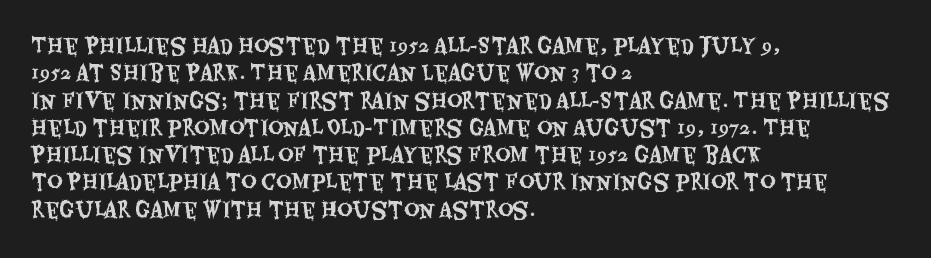
The image shows 21 px text type, upright; set left-aligned, normal line spacing (1.3x), normal letter spacing, not underlined.
